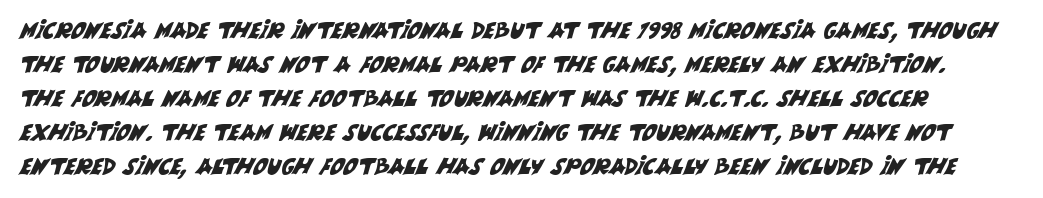
The image shows 22 px text type; set normal line spacing (1.54x), normal letter spacing, not underlined.
